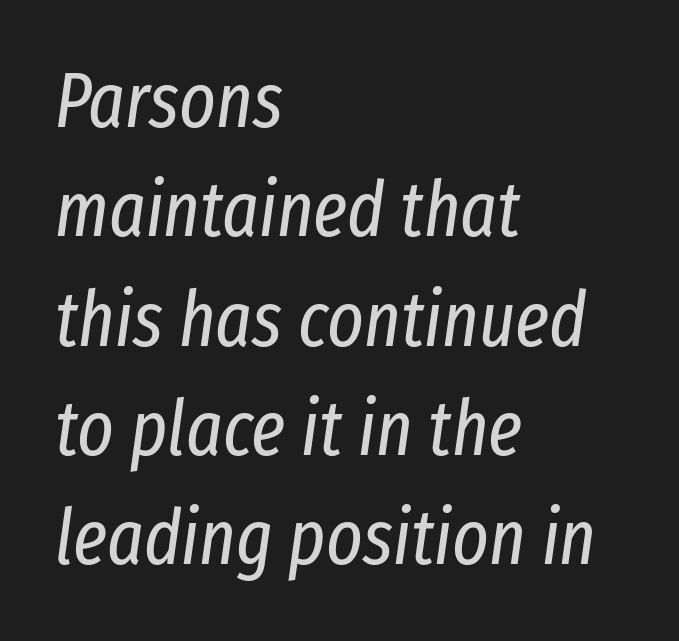
Q: Is the text bold? A: No.
Q: Is the text italic (slanted)? A: Yes, it leans right by about 8 degrees.
Q: Is the text underlined? A: No.
Q: How is the paragraph aligned? A: Left-aligned.
Q: Is the spacing between letters normal or unusually wide? A: Normal.
Q: Is the spacing between lines tight, normal or loose? A: Normal.
Q: Width (condensed, normal, or wide)? A: Condensed.
Q: Stroke contrast? A: Low.
Q: x-height? A: Medium.
Q: Monospaced? A: No.
